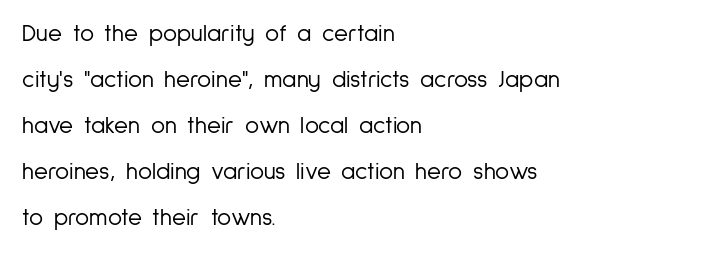
Q: Is the text bold? A: No.
Q: Is the text italic (slanted)? A: No, it is upright.
Q: Is the text underlined? A: No.
Q: How is the paragraph aligned? A: Left-aligned.
Q: Is the spacing between letters normal or unusually wide? A: Normal.
Q: Is the spacing between lines tight, normal or loose? A: Loose.
